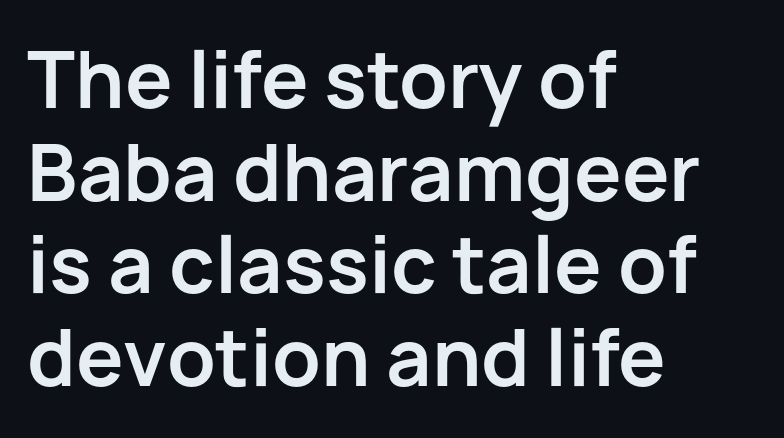
Q: Is the text bold? A: Yes.
Q: Is the text italic (slanted)? A: No, it is upright.
Q: Is the typeface a serif or a sans-serif typeface? A: Sans-serif.
Q: Is the text underlined? A: No.
Q: How is the paragraph aligned? A: Left-aligned.
Q: Is the spacing between letters normal or unusually wide? A: Normal.
Q: Width (condensed, normal, or wide)? A: Normal.
Q: Stroke contrast? A: Low.
Q: x-height? A: Medium.
Q: Monospaced? A: No.
